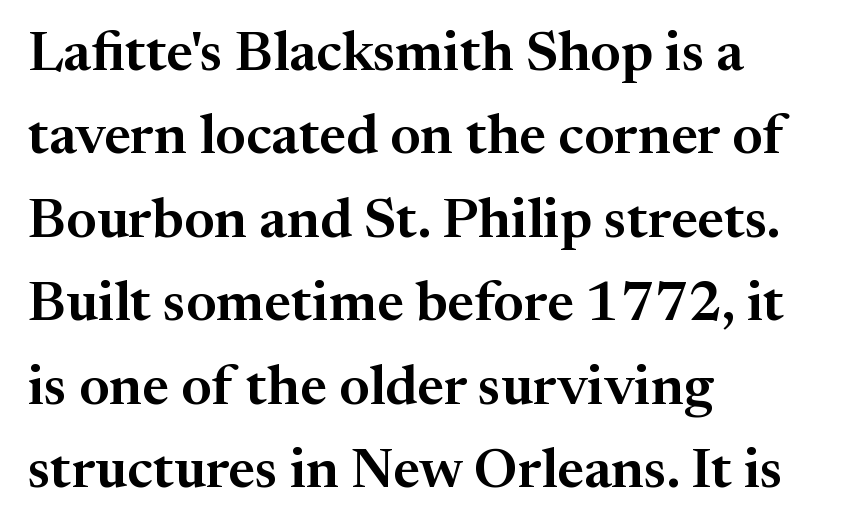
The letters advance in unequal steps, a hallmark of proportional type. The text was rendered using a seriffed face with decorative stroke endings. The space between consecutive lines is moderate. The passage shown is not underscored anywhere. Unlike italic type, these characters show no tilt at all. The gaps between neighbouring characters are ordinary and unremarkable.
